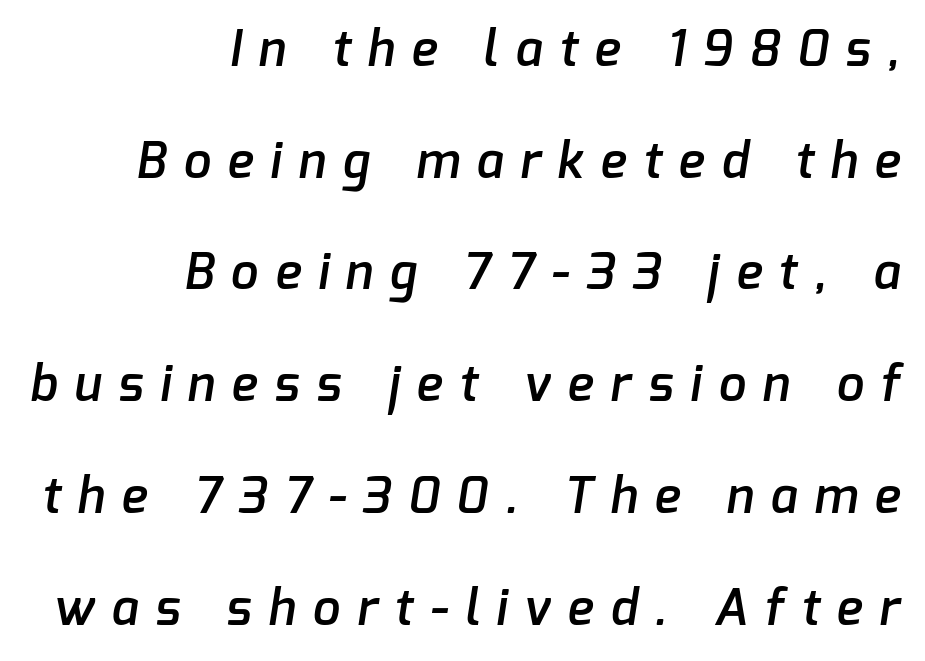
{"serif": "no", "bold": "semi", "weight": "semibold", "width": "normal", "stroke_contrast": "low", "x_height": "medium", "monospaced": "no", "underline": "no", "align": "right", "line_spacing": "loose", "line_spacing_ratio": 2.28, "letter_spacing": "wide", "letter_spacing_em": 0.35, "glyph_px": 49}
